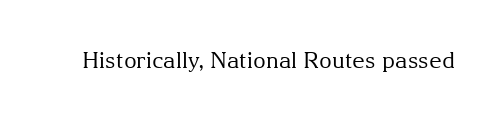
{"italic": "no", "bold": "no", "underline": "no", "letter_spacing": "normal", "letter_spacing_em": 0.0, "glyph_px": 22}
